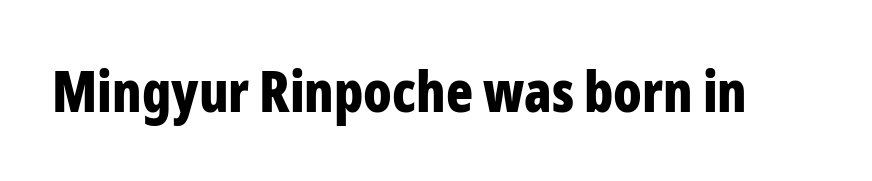
Honestly, the letter spacing is just normal — you wouldn't notice it. The space directly below the letters is spotless. Its strokes are broad and dark, the hallmark of bold type. Posture: upright roman. The characters display no serif detailing; their extremities are plain. The face used here is proportionally spaced, like ordinary book or web type.
